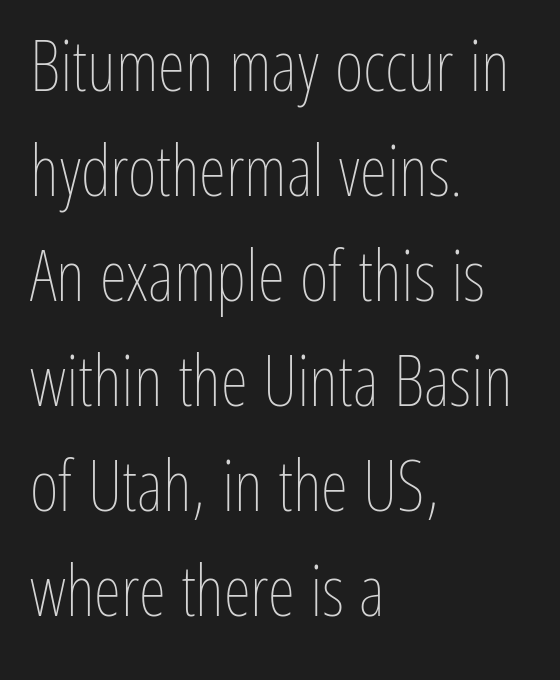
{"italic": "no", "bold": "no", "weight": "thin", "width": "condensed", "stroke_contrast": "low", "x_height": "medium", "monospaced": "no", "underline": "no", "align": "left", "line_spacing": "normal", "line_spacing_ratio": 1.5, "letter_spacing": "normal", "letter_spacing_em": 0.0, "glyph_px": 70}
